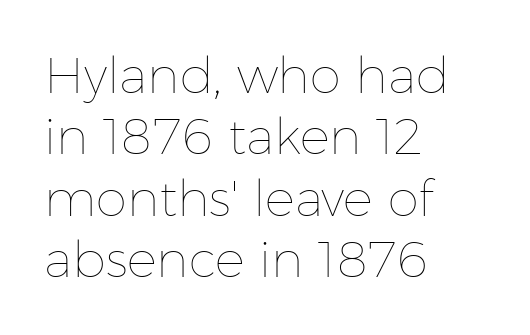
A typesetter would call this proportional, since set widths differ per character. Casual observation: everything's shoved over to the left. The typesetting does not lean heavy: it is not bold. The words here are not underlined. The passage shown has conventional tracking throughout. The type sits square on the baseline with zero lean.
